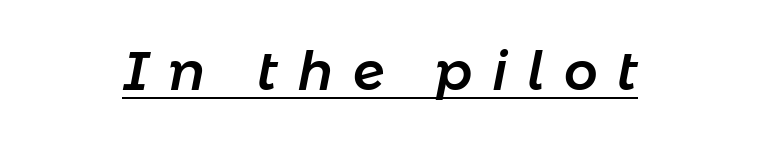
Letter spacing: wide. The passage shown is underscored from start to finish. Is this a fixed-width face? No — the glyphs have proportional, varying widths. Looking at the ascenders, they clearly lean.
